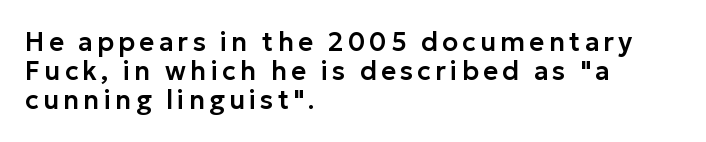
{"italic": "no", "underline": "no", "align": "left", "line_spacing": "tight", "line_spacing_ratio": 1.11, "glyph_px": 26}
